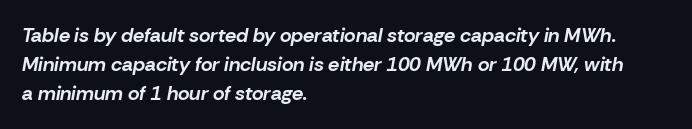
{"italic": "yes", "lean": "right", "slant_degrees": 10, "bold": "yes", "underline": "no", "align": "left", "line_spacing": "normal", "line_spacing_ratio": 1.44, "letter_spacing": "normal", "letter_spacing_em": 0.0, "glyph_px": 20}
